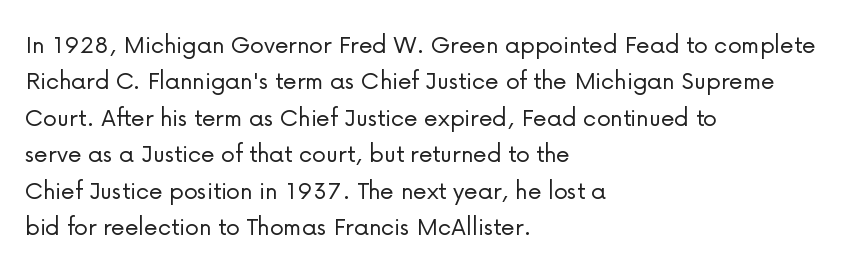
{"serif": "no", "italic": "no", "bold": "no", "weight": "light", "width": "normal", "stroke_contrast": "low", "x_height": "medium", "monospaced": "no", "underline": "no", "align": "left", "line_spacing": "normal", "line_spacing_ratio": 1.3, "letter_spacing": "normal", "letter_spacing_em": 0.0, "glyph_px": 28}
